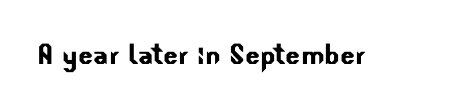
Q: Is the typeface a serif or a sans-serif typeface? A: Sans-serif.
Q: Is the text underlined? A: No.
Q: Is the spacing between letters normal or unusually wide? A: Normal.
Q: Width (condensed, normal, or wide)? A: Normal.
Q: Stroke contrast? A: Low.
Q: x-height? A: Small.
Q: Monospaced? A: No.
